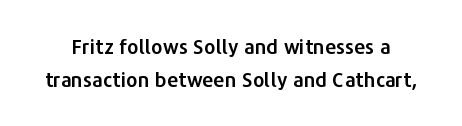
Q: Is the text italic (slanted)? A: No, it is upright.
Q: Is the text underlined? A: No.
Q: Is the spacing between letters normal or unusually wide? A: Normal.
Q: Is the spacing between lines tight, normal or loose? A: Normal.
